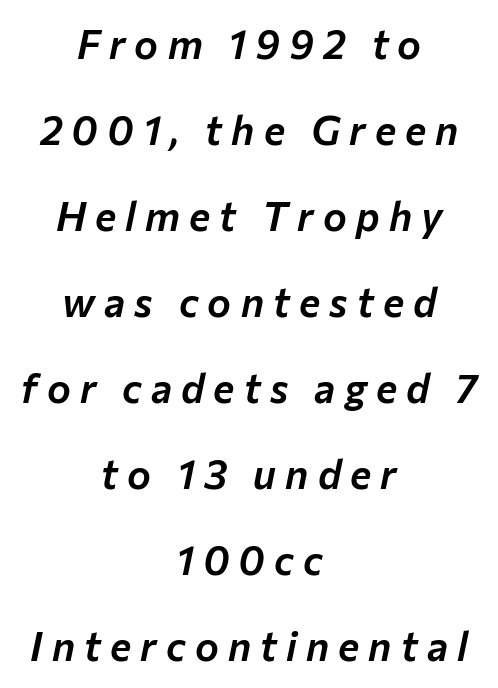
Q: Is the text italic (slanted)? A: Yes, it leans right by about 12 degrees.
Q: Is the text underlined? A: No.
Q: How is the paragraph aligned? A: Centered.
Q: Is the spacing between letters normal or unusually wide? A: Unusually wide.
Q: Is the spacing between lines tight, normal or loose? A: Loose.
Q: Width (condensed, normal, or wide)? A: Normal.
Q: Stroke contrast? A: Low.
Q: x-height? A: Medium.
Q: Monospaced? A: No.
